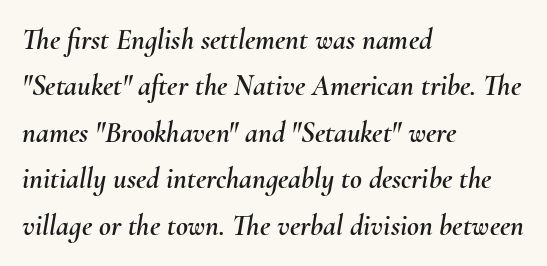
In terms of leading, this rendering sits right in the middle. Horizontal alignment here is leftward, the default for most running prose. The lettering tilts uniformly, giving the passage an italic look. Characters follow at the spacing the type designer built in.
